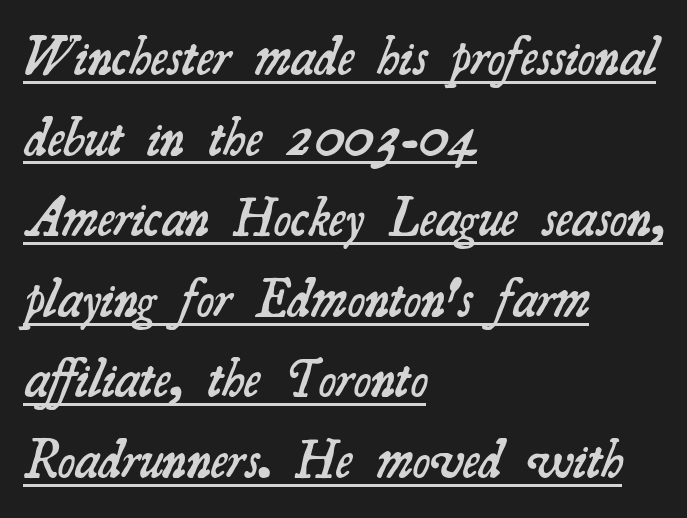
Q: Is the text bold? A: Semi-bold.
Q: Is the typeface a serif or a sans-serif typeface? A: Serif.
Q: Is the text underlined? A: Yes.
Q: How is the paragraph aligned? A: Left-aligned.
Q: Is the spacing between letters normal or unusually wide? A: Normal.
Q: Is the spacing between lines tight, normal or loose? A: Normal.
Q: Width (condensed, normal, or wide)? A: Normal.
Q: Stroke contrast? A: Medium.
Q: x-height? A: Small.
Q: Monospaced? A: No.
